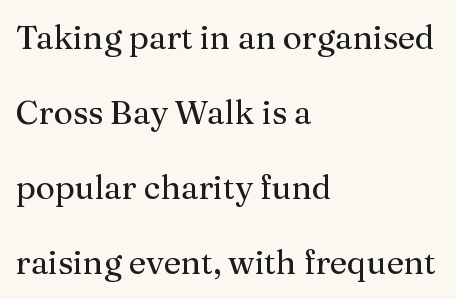
Q: Is the text bold? A: No.
Q: Is the text italic (slanted)? A: No, it is upright.
Q: Is the typeface a serif or a sans-serif typeface? A: Serif.
Q: Is the text underlined? A: No.
Q: How is the paragraph aligned? A: Left-aligned.
Q: Is the spacing between letters normal or unusually wide? A: Normal.
Q: Is the spacing between lines tight, normal or loose? A: Loose.
Q: Width (condensed, normal, or wide)? A: Normal.
Q: Stroke contrast? A: Medium.
Q: x-height? A: Medium.
Q: Monospaced? A: No.
